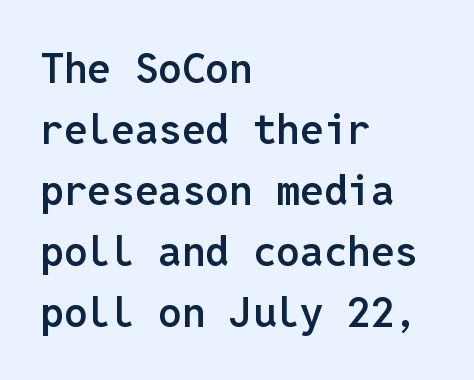
A classic flush-left, rag-right setting is used for this passage. Characters follow at the spacing the type designer built in. Heft: intermediate — a semibold. Spacing verdict: monospaced, one width for all characters. Regarding serifs, this sample does without them. Ordinary non-slanted type is in use.
